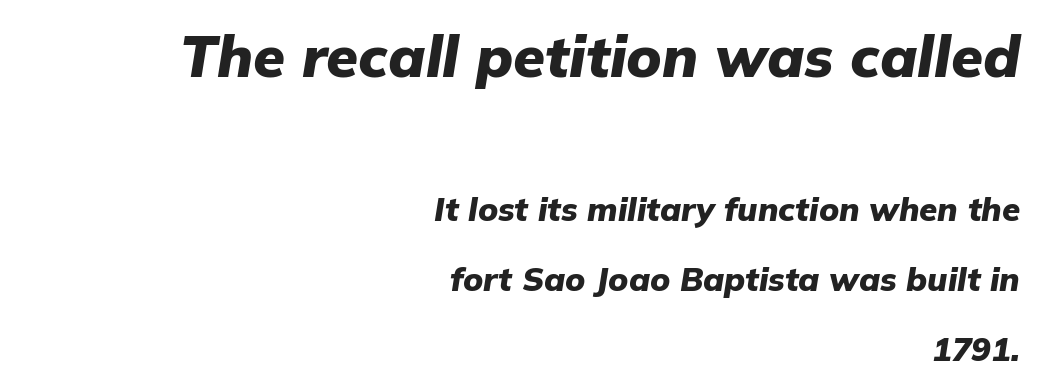
Two sizes are in play, and the larger belongs to the first block. The specimen reads as italic at a glance. In terms of leading, this rendering errs on the spacious side. Lines of text with bare space underneath.
